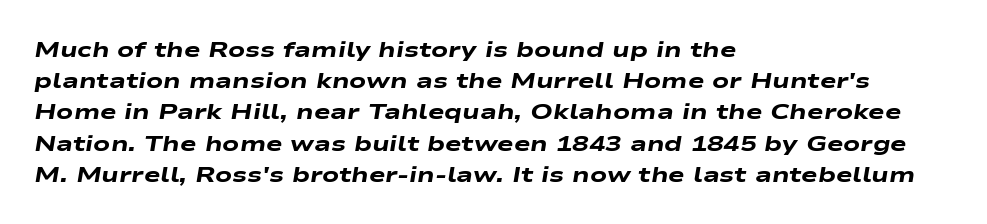
This block has exactly the height ordinary leading produces. Italic: yes, the glyphs are oblique. Heft: maximum for text — a bold. Spacing between characters is what you'd get straight out of the box. Unmarked baselines from the first word to the last. The paragraph shown leans on its left margin.
